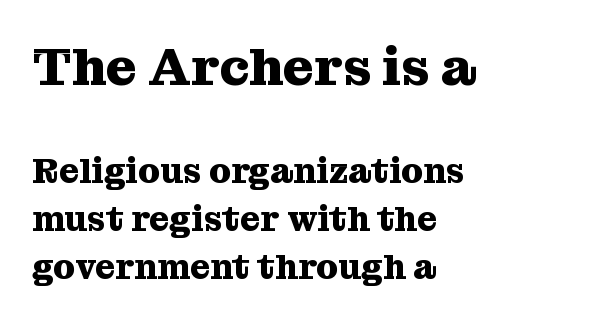
The image shows 53 px heavy serif type, upright; set left-aligned, normal line spacing (1.38x), normal letter spacing, not underlined; the first (top) block is 1.51x larger; medium stroke contrast and a medium x-height.
